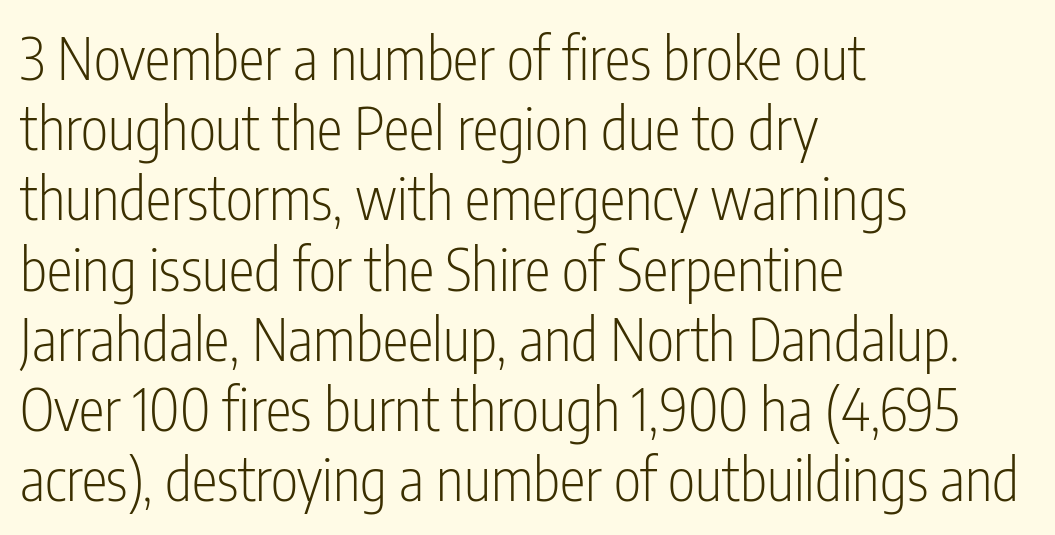
Q: Is the text bold? A: No.
Q: Is the text italic (slanted)? A: No, it is upright.
Q: Is the typeface a serif or a sans-serif typeface? A: Sans-serif.
Q: Is the text underlined? A: No.
Q: How is the paragraph aligned? A: Left-aligned.
Q: Is the spacing between letters normal or unusually wide? A: Normal.
Q: Width (condensed, normal, or wide)? A: Condensed.
Q: Stroke contrast? A: Low.
Q: x-height? A: Medium.
Q: Monospaced? A: No.
